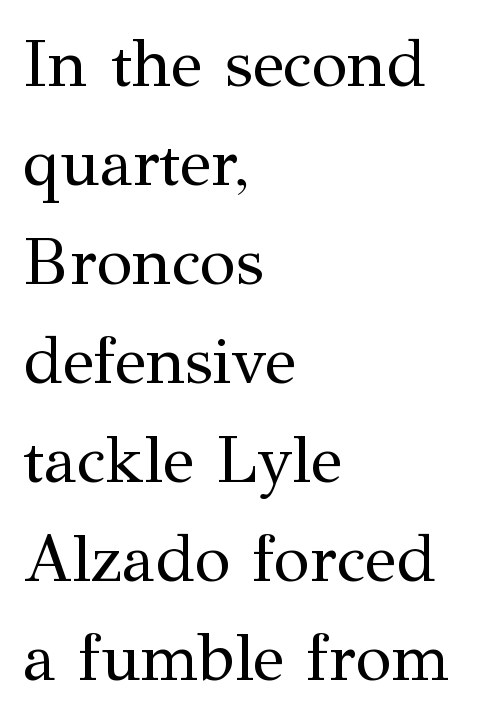
Q: Is the text bold? A: No.
Q: Is the text italic (slanted)? A: No, it is upright.
Q: Is the typeface a serif or a sans-serif typeface? A: Serif.
Q: Is the text underlined? A: No.
Q: How is the paragraph aligned? A: Left-aligned.
Q: Is the spacing between letters normal or unusually wide? A: Normal.
Q: Is the spacing between lines tight, normal or loose? A: Normal.
Q: Width (condensed, normal, or wide)? A: Normal.
Q: Stroke contrast? A: Medium.
Q: x-height? A: Medium.
Q: Monospaced? A: No.
